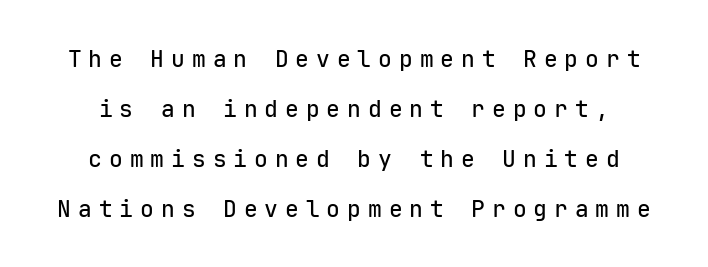
A great deal of white space separates one row of letters from the next. Look at the tracking — it's clearly loosened, letters drifting apart. Letters rest on an invisible, unmarked baseline. If you drew a line through each stem, it would be perfectly vertical.
